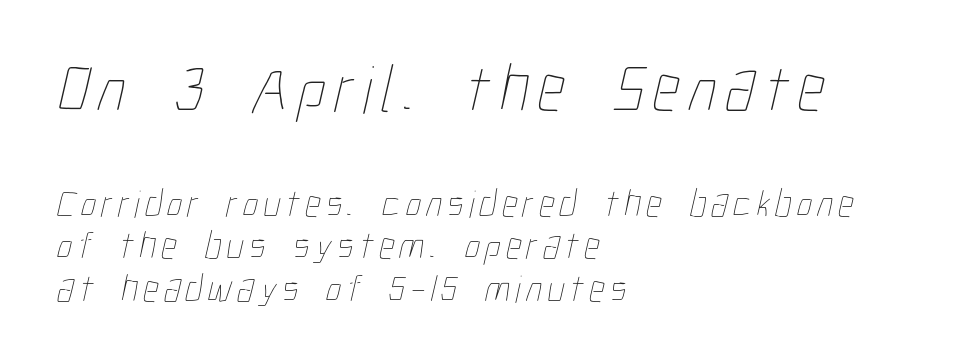
Each letter keeps its own natural width here, so spacing adapts to shape. Each stroke keeps to a modest, everyday thickness or less. These lines huddle together more closely than default settings would place them. A bare baseline throughout the passage. Whoever set this made the first block the dominant, larger element.
